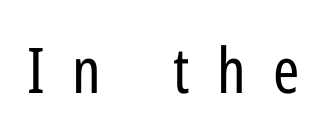
The image shows 63 px regular-weight, condensed sans-serif type, upright; set unusually wide letter spacing (+0.44 em), not underlined; low stroke contrast and a medium x-height.
